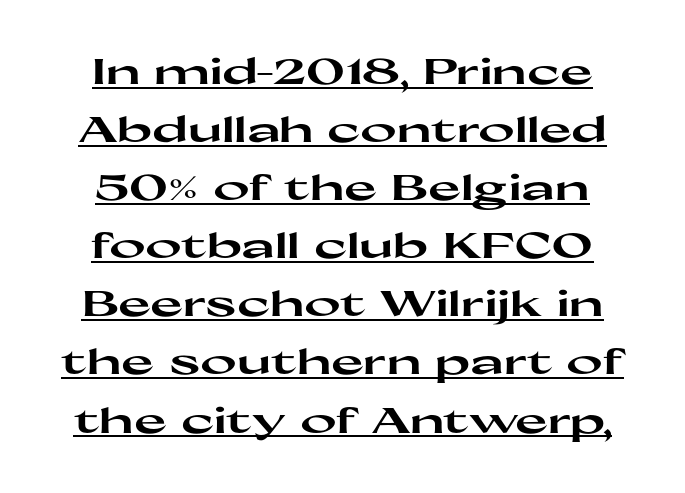
Q: Is the text bold? A: Yes.
Q: Is the text italic (slanted)? A: No, it is upright.
Q: Is the typeface a serif or a sans-serif typeface? A: Sans-serif.
Q: Is the text underlined? A: Yes.
Q: Is the spacing between letters normal or unusually wide? A: Normal.
Q: Is the spacing between lines tight, normal or loose? A: Normal.
Q: Width (condensed, normal, or wide)? A: Wide.
Q: Stroke contrast? A: High.
Q: x-height? A: Medium.
Q: Monospaced? A: No.
